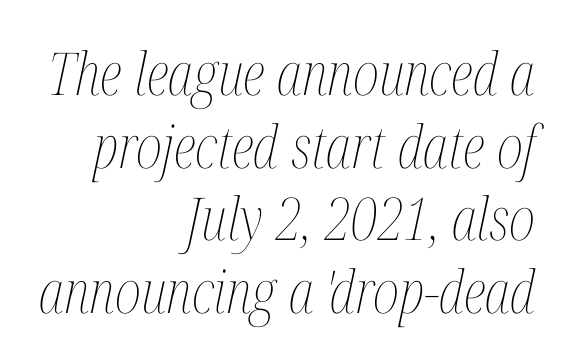
Q: Is the text bold? A: No.
Q: Is the text italic (slanted)? A: Yes, it leans right by about 12 degrees.
Q: Is the text underlined? A: No.
Q: How is the paragraph aligned? A: Right-aligned.
Q: Is the spacing between letters normal or unusually wide? A: Normal.
Q: Width (condensed, normal, or wide)? A: Condensed.
Q: Stroke contrast? A: Medium.
Q: x-height? A: Medium.
Q: Monospaced? A: No.
